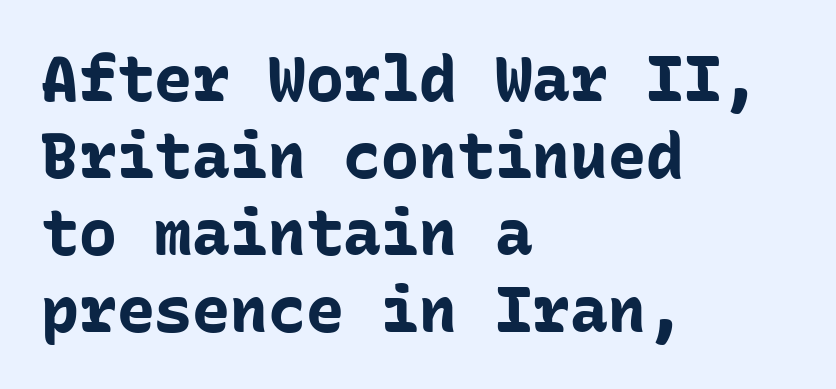
The image shows 63 px bold sans-serif type, upright, monospaced; set left-aligned, line spacing 1.22x, normal letter spacing, not underlined; low stroke contrast and a medium x-height.
